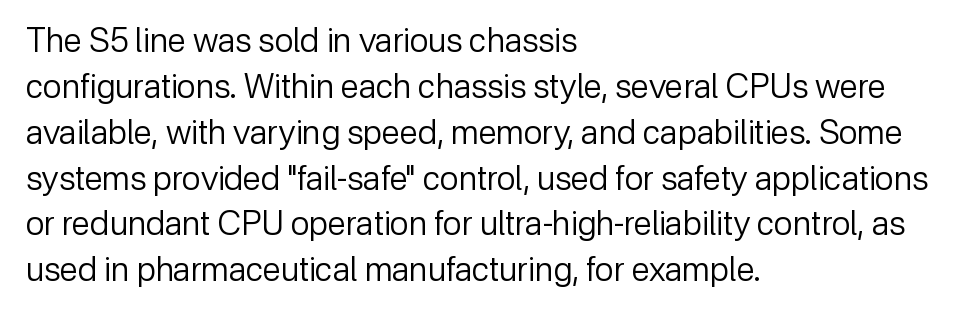
The passage shown is not bold in any degree. The gap between lines stays unmarked. These lines are composed in type without serifs. This sample has the flowing, uneven cadence of proportional lettering.
